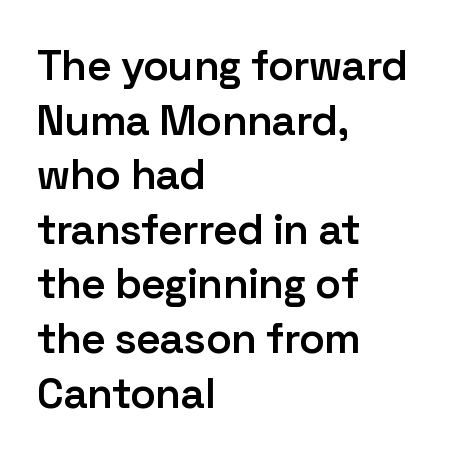
The image shows 43 px semibold sans-serif type, upright; set left-aligned, normal line spacing (1.27x), normal letter spacing, not underlined; low stroke contrast and a medium x-height.
